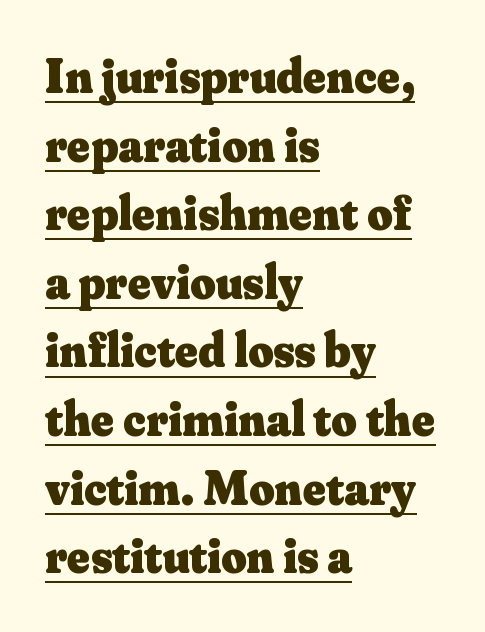
Compared with typical paragraphs, the rows here are spaced about the same. Note: serifs present on the glyphs. A roman cut, with each character standing at attention. Each line of the rendering has a horizontal stroke beneath the glyphs. Varying glyph widths throughout — classic text-font behaviour.
